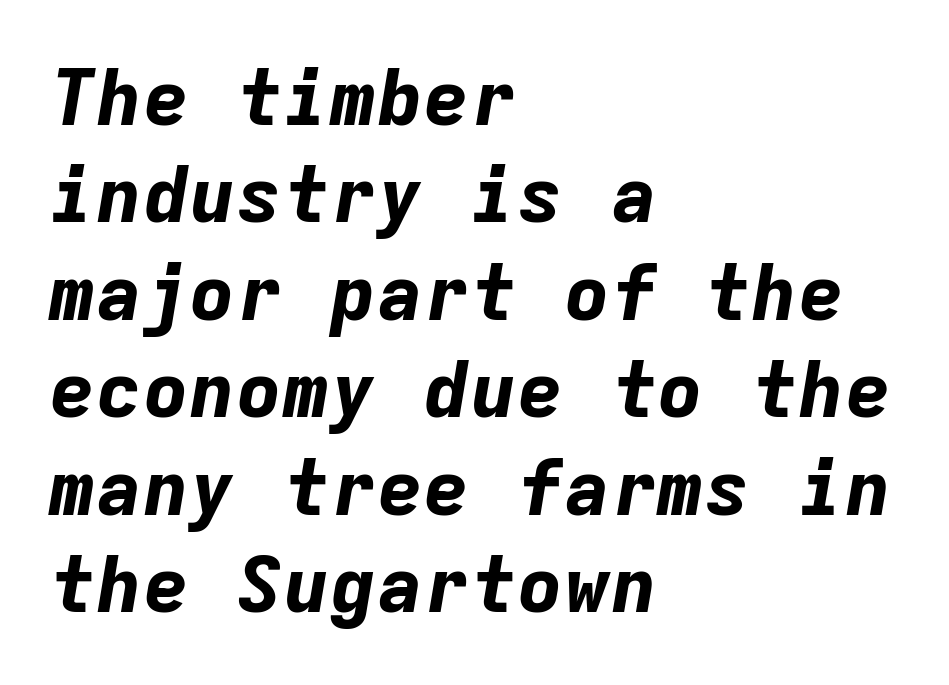
{"italic": "yes", "lean": "right", "slant_degrees": 9, "bold": "yes", "weight": "bold", "width": "normal", "stroke_contrast": "low", "x_height": "medium", "monospaced": "yes", "underline": "no", "align": "left", "line_spacing": "normal", "line_spacing_ratio": 1.25, "letter_spacing": "normal", "letter_spacing_em": 0.0, "glyph_px": 78}
